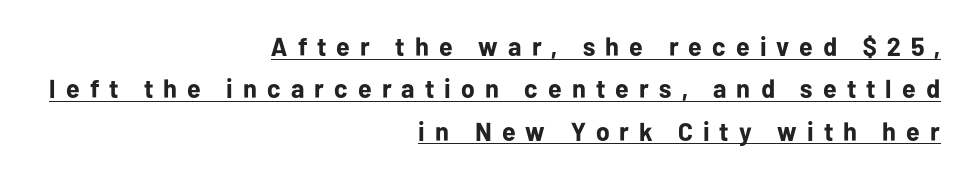
{"italic": "no", "bold": "yes", "underline": "yes", "align": "right", "line_spacing": "normal", "line_spacing_ratio": 1.63, "letter_spacing": "wide", "letter_spacing_em": 0.39, "glyph_px": 26}
